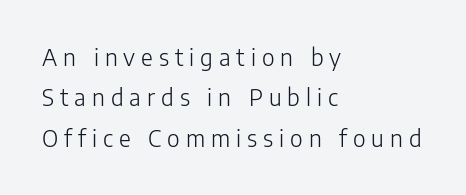
{"italic": "no", "bold": "no", "underline": "no", "align": "left", "line_spacing_ratio": 1.76, "letter_spacing": "wide", "letter_spacing_em": 0.26, "glyph_px": 23}
